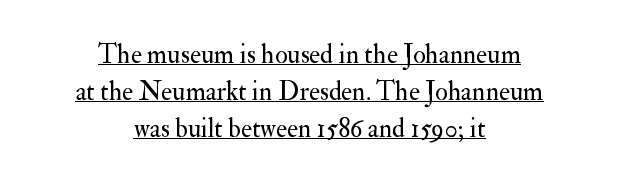
Students, observe: this is what conventionally led text looks like. If you folded the block vertically in half, each line would mirror itself in length. Unbolded letterforms with no extra heft. The passage shown has conventional tracking throughout. The specimen reads as upright at a glance.
